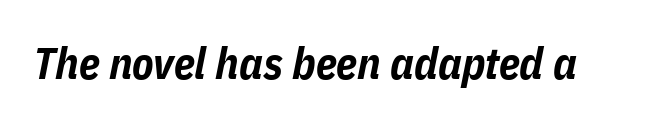
Q: Is the text bold? A: Yes.
Q: Is the text italic (slanted)? A: Yes, it leans right by about 11 degrees.
Q: Is the text underlined? A: No.
Q: Is the spacing between letters normal or unusually wide? A: Normal.
Q: Width (condensed, normal, or wide)? A: Condensed.
Q: Stroke contrast? A: Low.
Q: x-height? A: Medium.
Q: Monospaced? A: No.
